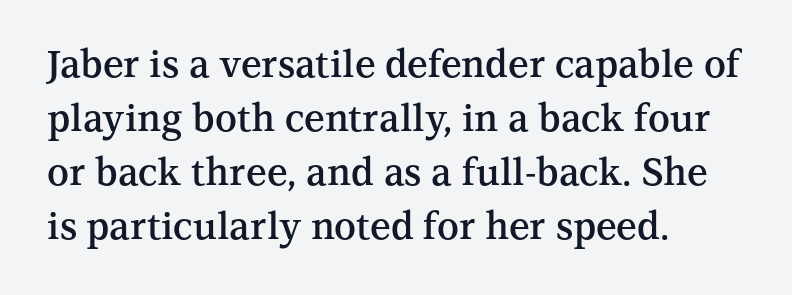
Compared with typical paragraphs, the rows here are spaced about the same. The strokes are fattened partway — semibold, not bold. Varying glyph widths throughout — classic text-font behaviour. The tracking reads as untouched default to a designer's eye. Observe the serifs anchoring each vertical stroke in this sample. The font's upright variant was chosen for this text.
